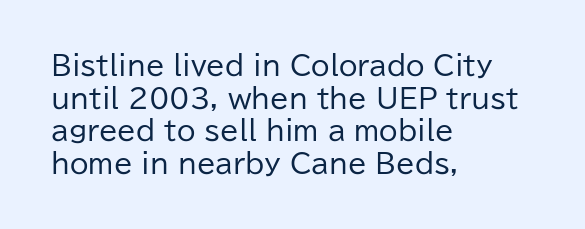
The image shows 27 px text type, upright; set left-aligned, line spacing 1.21x, normal letter spacing, not underlined.
